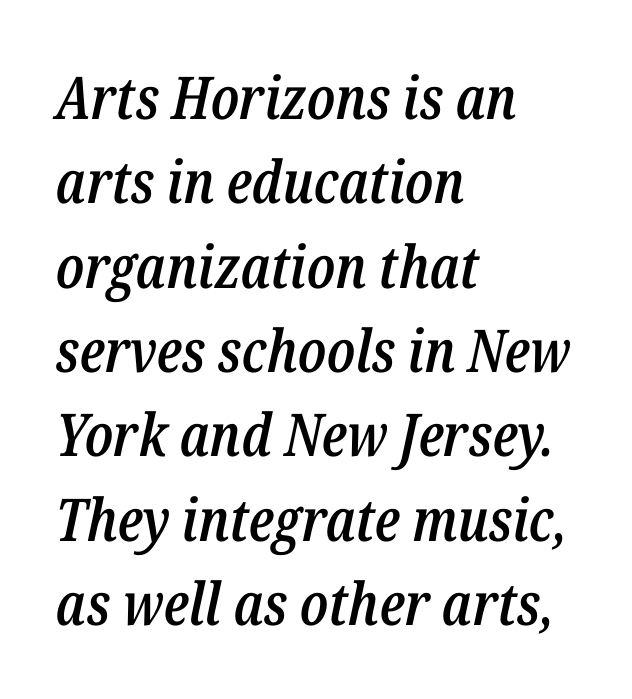
{"italic": "yes", "lean": "right", "slant_degrees": 12, "bold": "semi", "weight": "semibold", "width": "condensed", "stroke_contrast": "low", "x_height": "medium", "monospaced": "no", "underline": "no", "align": "left", "line_spacing": "normal", "line_spacing_ratio": 1.43, "letter_spacing": "normal", "letter_spacing_em": 0.0, "glyph_px": 59}
